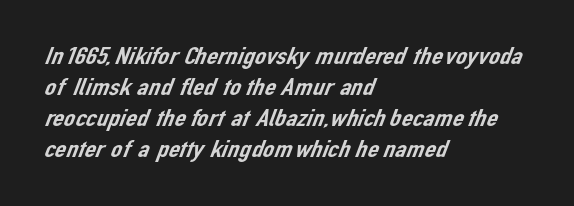
{"underline": "no", "align": "left", "line_spacing_ratio": 1.24, "letter_spacing": "normal", "letter_spacing_em": 0.0, "glyph_px": 25}
